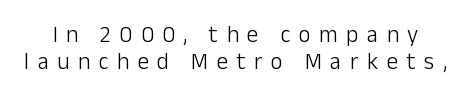
{"italic": "no", "bold": "no", "underline": "no", "line_spacing_ratio": 1.16, "letter_spacing": "wide", "letter_spacing_em": 0.37, "glyph_px": 23}
